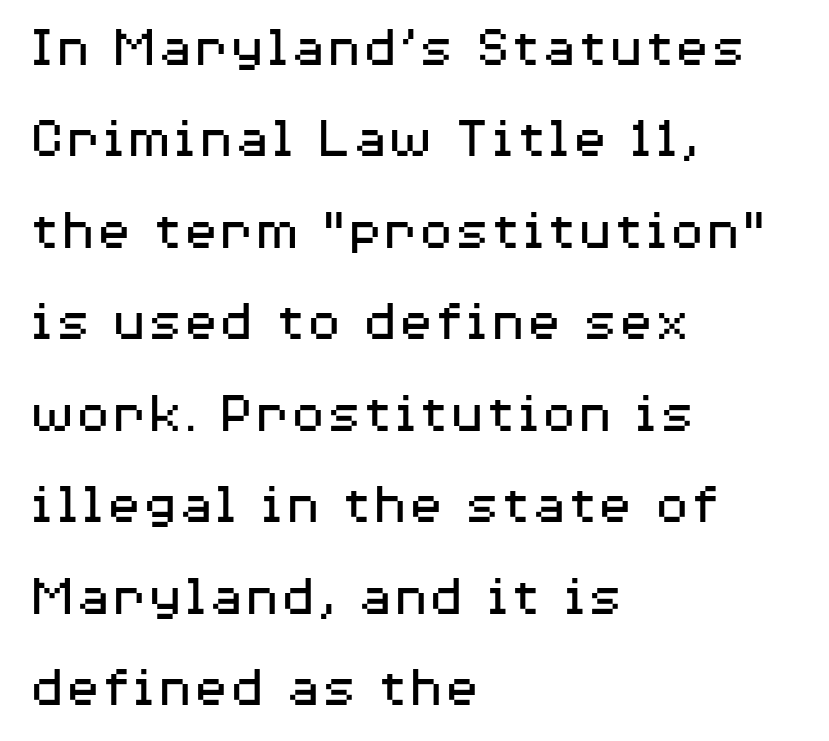
The image shows 59 px regular-weight, wide sans-serif type, upright; set left-aligned, normal line spacing (1.55x), normal letter spacing, not underlined; medium stroke contrast and a medium x-height.
